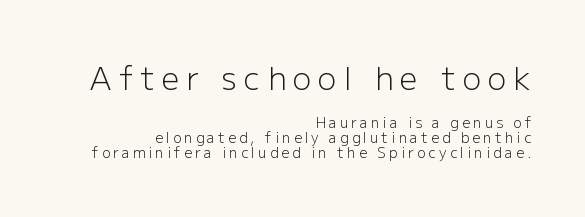
Letter spacing: wide. Underline: absent. The ragged edge is on the left, which tells us the setting is flush right. Typesetter's note — upper block bumped up in size, lower block left smaller.
